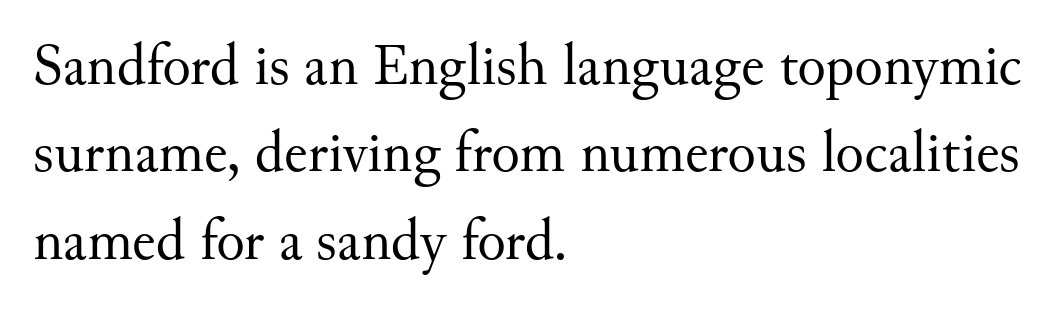
Q: Is the text bold? A: No.
Q: Is the text italic (slanted)? A: No, it is upright.
Q: Is the typeface a serif or a sans-serif typeface? A: Serif.
Q: Is the text underlined? A: No.
Q: How is the paragraph aligned? A: Left-aligned.
Q: Is the spacing between letters normal or unusually wide? A: Normal.
Q: Is the spacing between lines tight, normal or loose? A: Normal.
Q: Width (condensed, normal, or wide)? A: Normal.
Q: Stroke contrast? A: Medium.
Q: x-height? A: Small.
Q: Monospaced? A: No.
